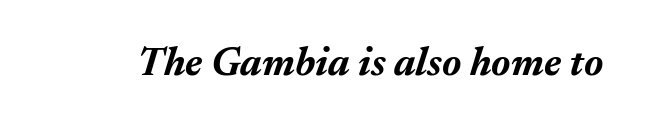
{"italic": "yes", "lean": "right", "slant_degrees": 17, "bold": "yes", "weight": "bold", "width": "normal", "stroke_contrast": "medium", "x_height": "medium", "monospaced": "no", "underline": "no", "letter_spacing": "normal", "letter_spacing_em": 0.0, "glyph_px": 40}
